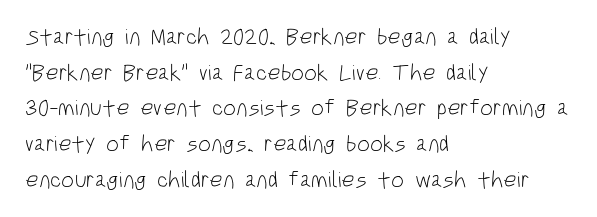
{"italic": "no", "bold": "no", "underline": "no", "align": "left", "line_spacing": "normal", "line_spacing_ratio": 1.55, "letter_spacing": "normal", "letter_spacing_em": 0.0, "glyph_px": 23}
